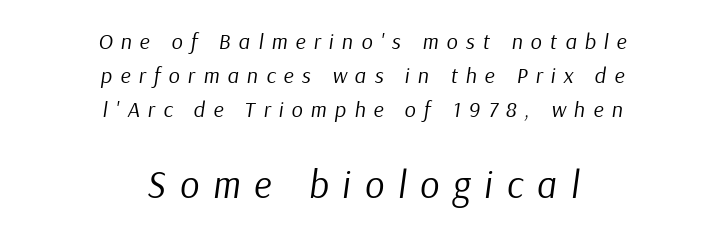
The image shows 38 px regular-weight type, italic (leaning right); set centered, normal line spacing (1.55x), unusually wide letter spacing (+0.37 em), not underlined; the second (bottom) block is 1.73x larger; low stroke contrast and a medium x-height.
